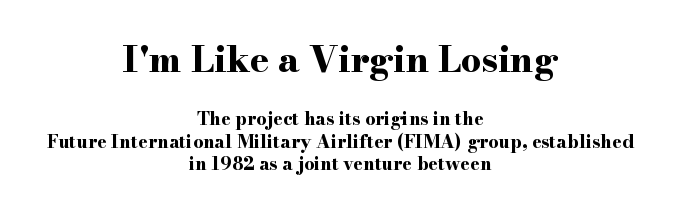
{"serif": "yes", "italic": "no", "bold": "yes", "weight": "bold", "width": "wide", "stroke_contrast": "high", "x_height": "small", "monospaced": "no", "underline": "no", "align": "center", "line_spacing_ratio": 1.24, "letter_spacing": "normal", "letter_spacing_em": 0.0, "larger_block": "first", "size_ratio": 2.0, "glyph_px": 36}
